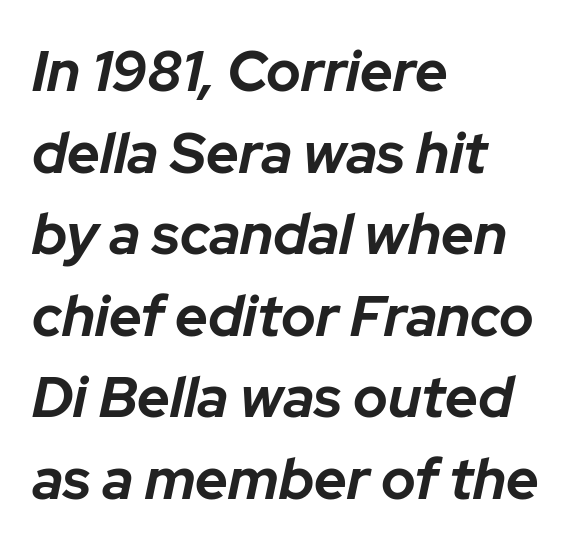
Q: Is the text bold? A: Yes.
Q: Is the text italic (slanted)? A: Yes, it leans right by about 12 degrees.
Q: Is the text underlined? A: No.
Q: How is the paragraph aligned? A: Left-aligned.
Q: Is the spacing between letters normal or unusually wide? A: Normal.
Q: Is the spacing between lines tight, normal or loose? A: Normal.
Q: Width (condensed, normal, or wide)? A: Normal.
Q: Stroke contrast? A: Low.
Q: x-height? A: Medium.
Q: Monospaced? A: No.
